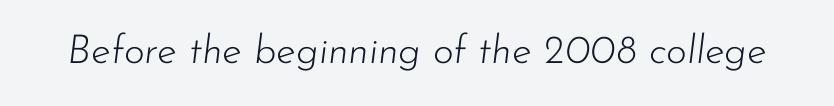
The image shows 40 px light type, italic (leaning right); set normal letter spacing, not underlined; low stroke contrast and a small x-height.
